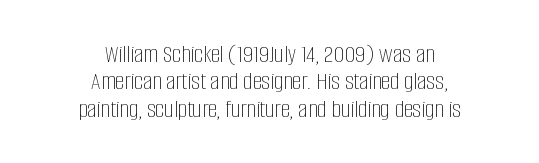
The image shows 26 px text type, upright; set centered, tight line spacing (1.05x), normal letter spacing, not underlined.
